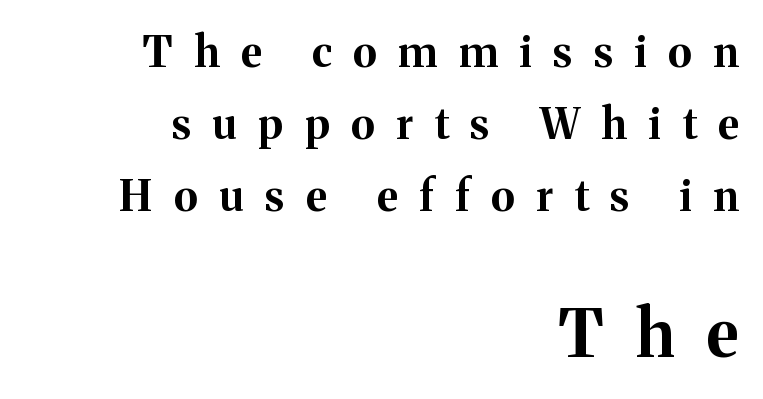
Q: Is the text bold? A: Yes.
Q: Is the text italic (slanted)? A: No, it is upright.
Q: Is the typeface a serif or a sans-serif typeface? A: Serif.
Q: Is the text underlined? A: No.
Q: How is the paragraph aligned? A: Right-aligned.
Q: Is the spacing between letters normal or unusually wide? A: Unusually wide.
Q: Is the spacing between lines tight, normal or loose? A: Normal.
Q: Which block of text is set in a larger size, the first (top) or the second (bottom)? A: The second (bottom) one.
Q: Width (condensed, normal, or wide)? A: Normal.
Q: Stroke contrast? A: Medium.
Q: x-height? A: Medium.
Q: Monospaced? A: No.
